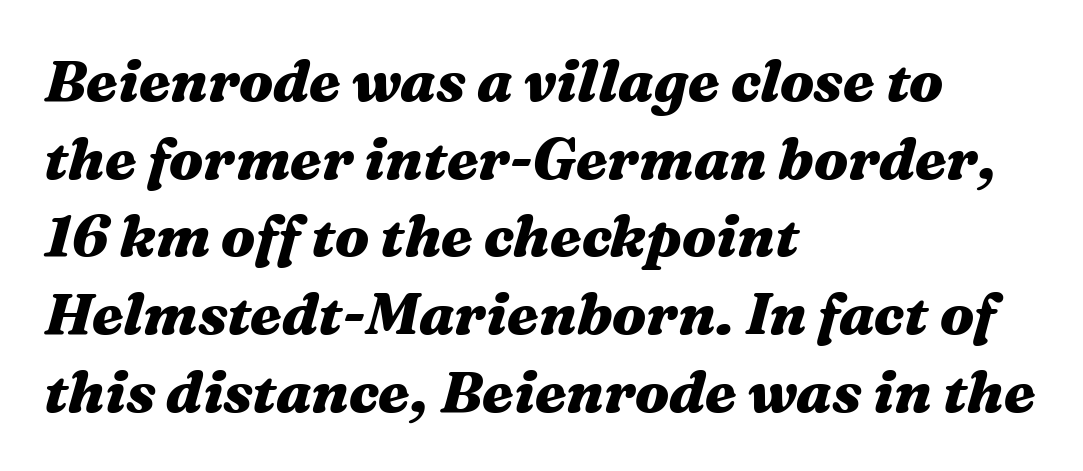
The image shows 58 px heavy, wide type, italic (leaning right); set left-aligned, normal line spacing (1.34x), normal letter spacing, not underlined; medium stroke contrast and a medium x-height.
